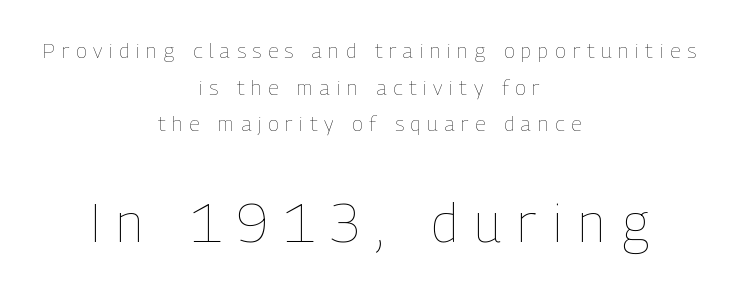
Two sizes are in play, and the larger belongs to the second block. These lines stack symmetrically, like a column narrowing and widening about its center. Does extra space separate the letters? Yes, quite a lot of it. No letter is thick-stroked: the sample isn't bold. Decoration check: the copy has no underline.
